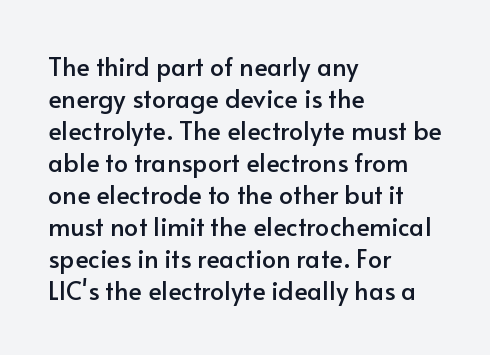
{"italic": "no", "underline": "no", "align": "left", "line_spacing": "normal", "line_spacing_ratio": 1.28, "letter_spacing": "normal", "letter_spacing_em": 0.0, "glyph_px": 25}
